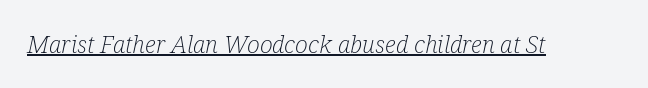
The image shows 24 px text type, italic (leaning right); set normal letter spacing, underlined.
